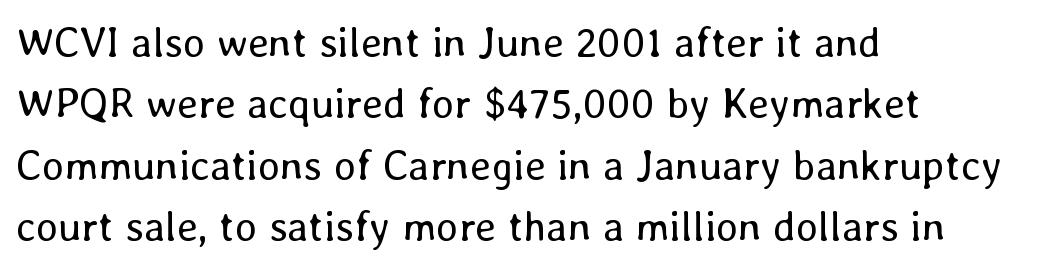
The image shows 42 px regular-weight type, upright; set left-aligned, normal line spacing (1.46x), normal letter spacing, not underlined; low stroke contrast and a medium x-height.
